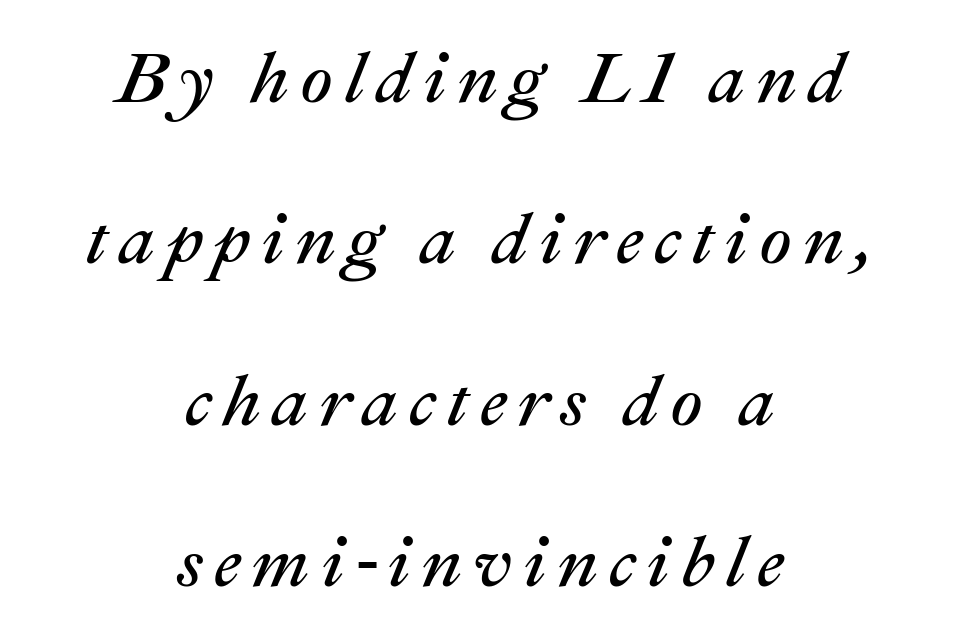
{"italic": "yes", "lean": "right", "slant_degrees": 22, "bold": "no", "weight": "regular", "width": "normal", "stroke_contrast": "medium", "x_height": "medium", "monospaced": "no", "underline": "no", "align": "center", "line_spacing": "loose", "line_spacing_ratio": 2.24, "glyph_px": 72}
